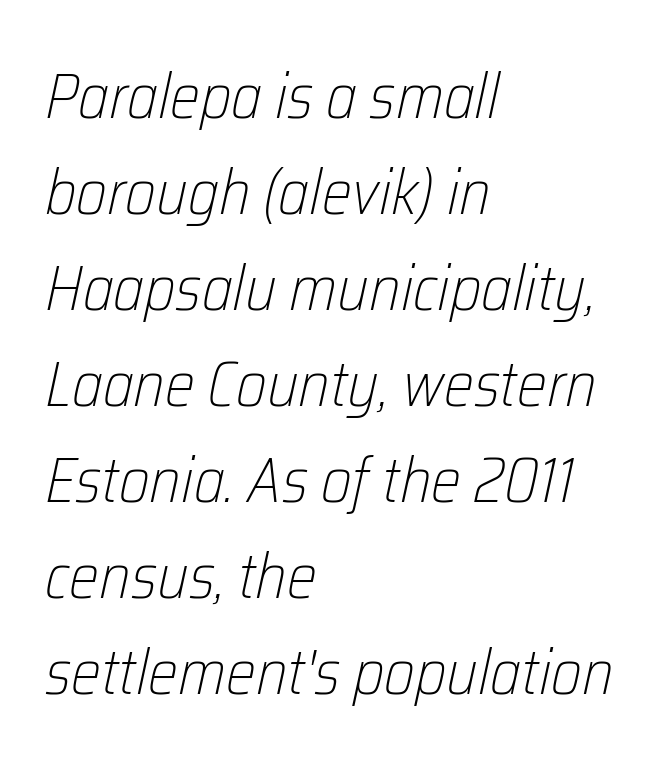
Regarding leading, the lines here are spaced in the standard way. These lines are set flush left with a ragged right edge. Yep, that's italic — everything's leaning. Note the varied advance widths — an 'i' is clearly narrower than an 'm'. Underlining? Definitely not there. A typesetter would call this zero additional tracking.
